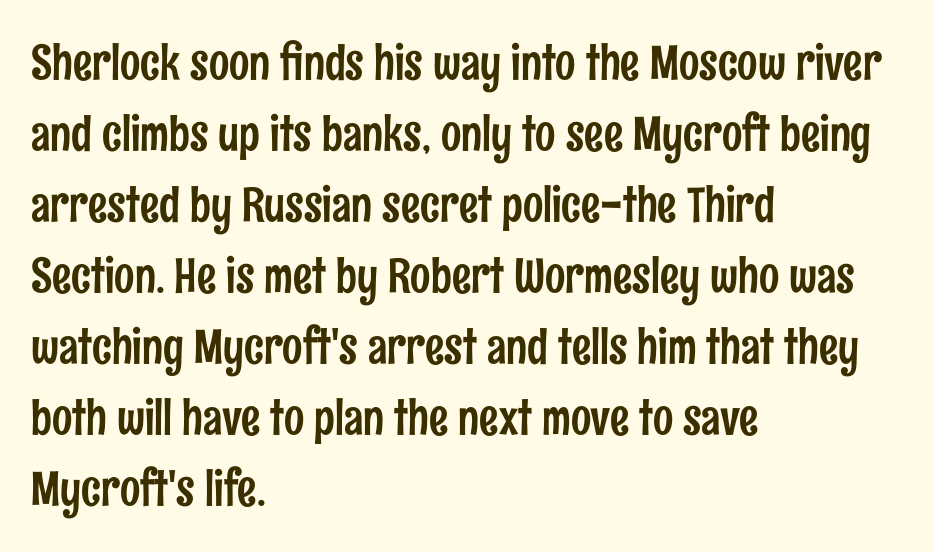
Vertical strokes here are truly vertical. Spacing verdict: proportional, widths tailored to each character. Does extra space separate the letters? No, they use regular spacing. Vertical spacing — default.
